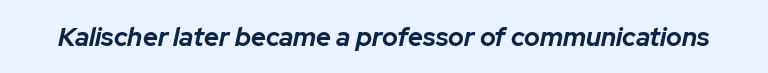
Q: Is the text bold? A: Yes.
Q: Is the text italic (slanted)? A: Yes, it leans right by about 12 degrees.
Q: Is the text underlined? A: No.
Q: Is the spacing between letters normal or unusually wide? A: Normal.
